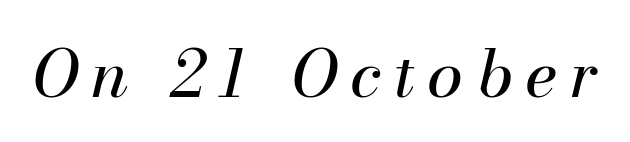
The rendering inserts visible extra space after every character. Check under the words: just untouched page. Nothing heavy about these letters — not bold at all. Varying glyph widths throughout — classic text-font behaviour.
